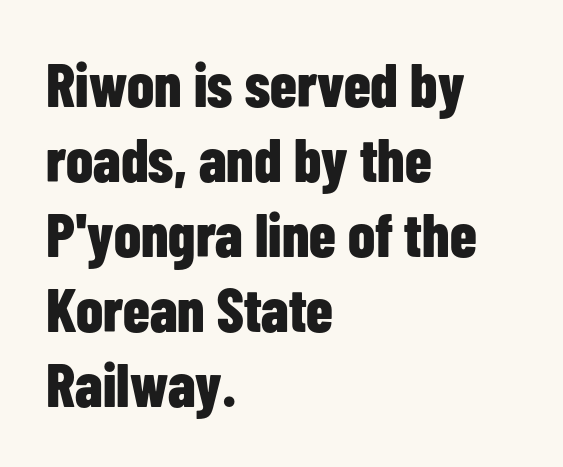
The image shows 61 px bold, condensed sans-serif type, upright; set left-aligned, line spacing 1.23x, normal letter spacing, not underlined; low stroke contrast and a medium x-height.
